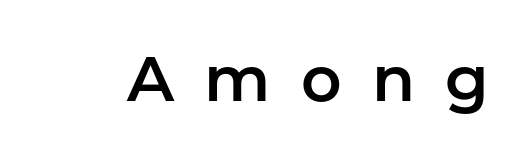
Q: Is the text italic (slanted)? A: No, it is upright.
Q: Is the typeface a serif or a sans-serif typeface? A: Sans-serif.
Q: Is the text underlined? A: No.
Q: Is the spacing between letters normal or unusually wide? A: Unusually wide.
Q: Width (condensed, normal, or wide)? A: Normal.
Q: Stroke contrast? A: Low.
Q: x-height? A: Medium.
Q: Monospaced? A: No.
